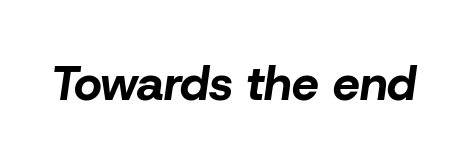
{"italic": "yes", "lean": "right", "slant_degrees": 8, "bold": "yes", "weight": "bold", "width": "normal", "stroke_contrast": "low", "x_height": "medium", "monospaced": "no", "underline": "no", "letter_spacing": "normal", "letter_spacing_em": 0.0, "glyph_px": 48}
